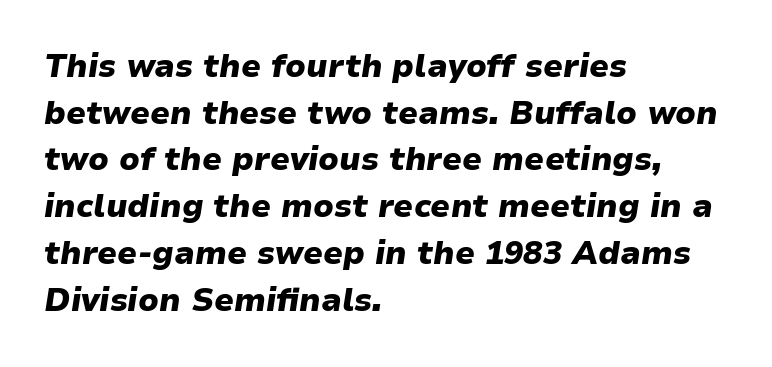
{"italic": "yes", "lean": "right", "slant_degrees": 9, "bold": "yes", "weight": "heavy", "width": "normal", "stroke_contrast": "low", "x_height": "medium", "monospaced": "no", "underline": "no", "align": "left", "line_spacing": "normal", "line_spacing_ratio": 1.46, "letter_spacing": "normal", "letter_spacing_em": 0.0, "glyph_px": 32}
